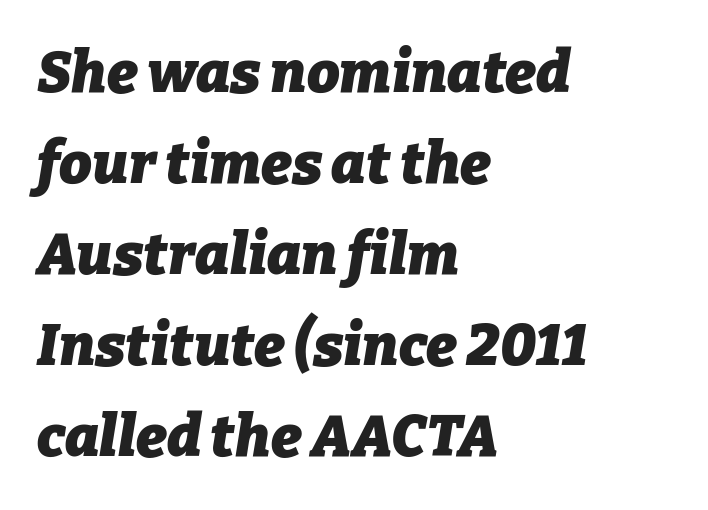
Q: Is the text bold? A: Yes.
Q: Is the text italic (slanted)? A: Yes, it leans right by about 9 degrees.
Q: Is the text underlined? A: No.
Q: How is the paragraph aligned? A: Left-aligned.
Q: Is the spacing between letters normal or unusually wide? A: Normal.
Q: Is the spacing between lines tight, normal or loose? A: Normal.
Q: Width (condensed, normal, or wide)? A: Normal.
Q: Stroke contrast? A: Low.
Q: x-height? A: Medium.
Q: Monospaced? A: No.
